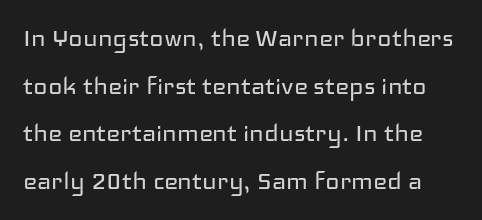
The image shows 30 px regular-weight, wide sans-serif type, upright; set normal line spacing (1.59x), normal letter spacing, not underlined; low stroke contrast and a medium x-height.
